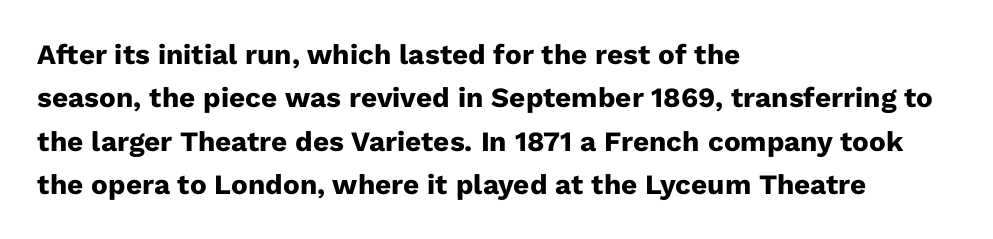
Q: Is the text bold? A: Yes.
Q: Is the text italic (slanted)? A: No, it is upright.
Q: Is the typeface a serif or a sans-serif typeface? A: Sans-serif.
Q: Is the text underlined? A: No.
Q: How is the paragraph aligned? A: Left-aligned.
Q: Is the spacing between letters normal or unusually wide? A: Normal.
Q: Is the spacing between lines tight, normal or loose? A: Normal.
Q: Width (condensed, normal, or wide)? A: Normal.
Q: Stroke contrast? A: Low.
Q: x-height? A: Medium.
Q: Monospaced? A: No.
